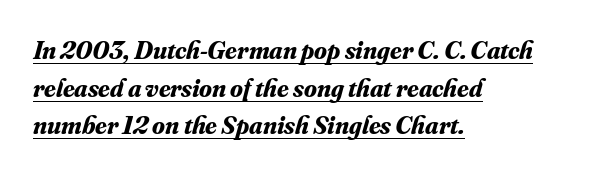
{"italic": "yes", "lean": "right", "slant_degrees": 16, "bold": "yes", "underline": "yes", "align": "left", "line_spacing": "normal", "line_spacing_ratio": 1.45, "letter_spacing": "normal", "letter_spacing_em": 0.0, "glyph_px": 26}
